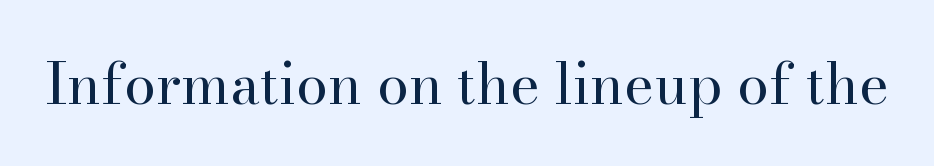
Q: Is the text bold? A: No.
Q: Is the text italic (slanted)? A: No, it is upright.
Q: Is the typeface a serif or a sans-serif typeface? A: Serif.
Q: Is the text underlined? A: No.
Q: Is the spacing between letters normal or unusually wide? A: Normal.
Q: Width (condensed, normal, or wide)? A: Normal.
Q: Stroke contrast? A: High.
Q: x-height? A: Small.
Q: Monospaced? A: No.
